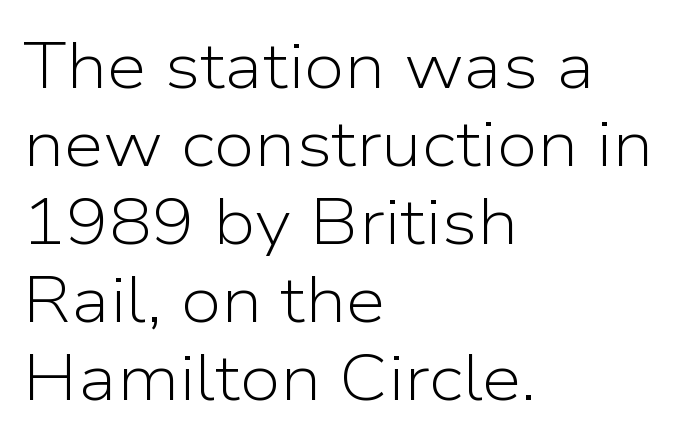
The image shows 64 px light sans-serif type, upright; set left-aligned, line spacing 1.22x, normal letter spacing, not underlined; low stroke contrast and a medium x-height.
